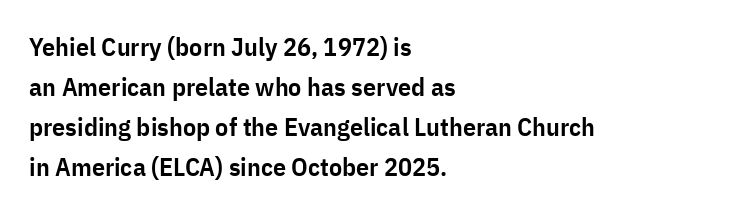
Q: Is the text bold? A: Semi-bold.
Q: Is the text italic (slanted)? A: No, it is upright.
Q: Is the text underlined? A: No.
Q: How is the paragraph aligned? A: Left-aligned.
Q: Is the spacing between letters normal or unusually wide? A: Normal.
Q: Is the spacing between lines tight, normal or loose? A: Normal.
